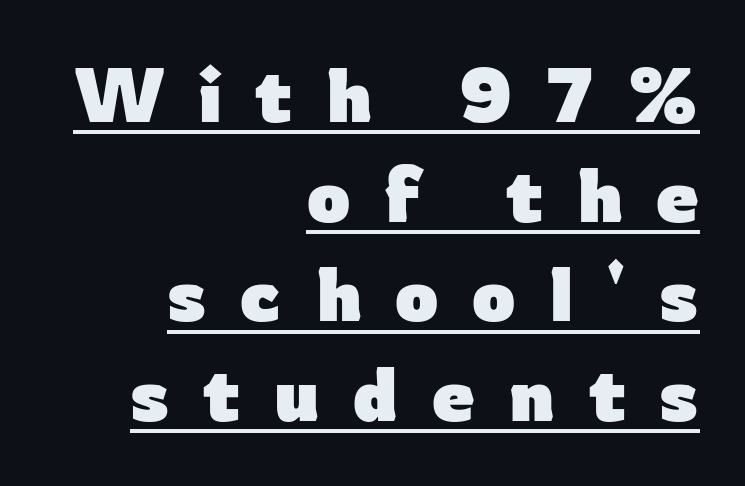
Compared with an ordinary text face, these strokes are far heavier — a full bold. A flush-right, rag-left setting is used for this passage. Upright lettering throughout. Is this a fixed-width face? No — the glyphs have proportional, varying widths. Look at the tracking — it's clearly loosened, letters drifting apart.
